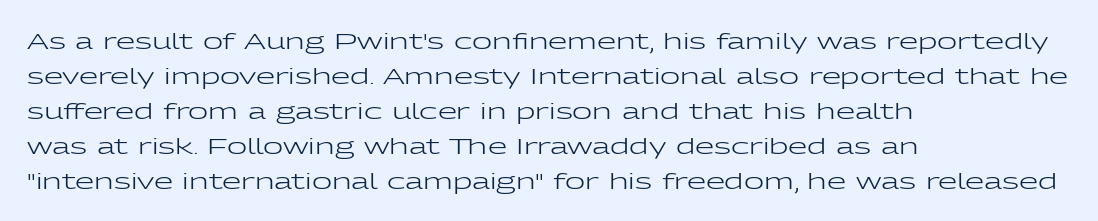
The image shows 22 px text type, upright; set left-aligned, normal line spacing (1.59x), normal letter spacing, not underlined.
